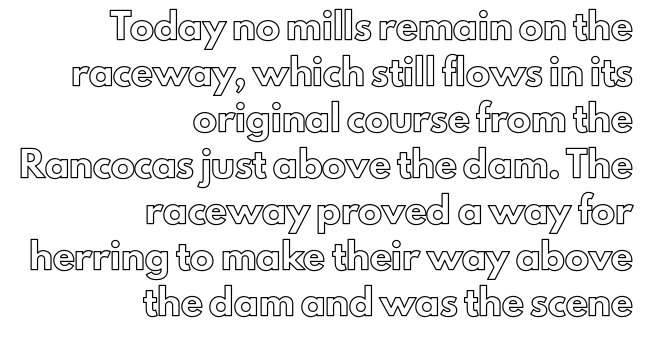
The image shows 24 px text type, upright; set right-aligned, loose line spacing (1.92x), normal letter spacing, not underlined.
